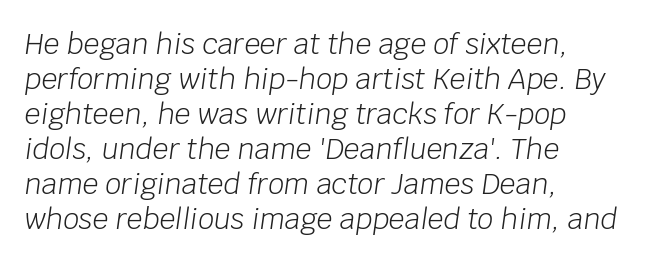
Is this a fixed-width face? No — the glyphs have proportional, varying widths. The paragraph has a hard left edge and a soft right edge. In terms of leading, this rendering sits right in the middle. This rendering features lettering with no underline. Each word holds together tightly as a unit, with standard inter-letter gaps.
